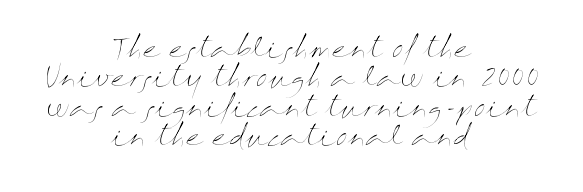
Q: Is the text bold? A: No.
Q: Is the text italic (slanted)? A: Yes.
Q: Is the text underlined? A: No.
Q: How is the paragraph aligned? A: Centered.
Q: Is the spacing between letters normal or unusually wide? A: Normal.
Q: Is the spacing between lines tight, normal or loose? A: Tight.
